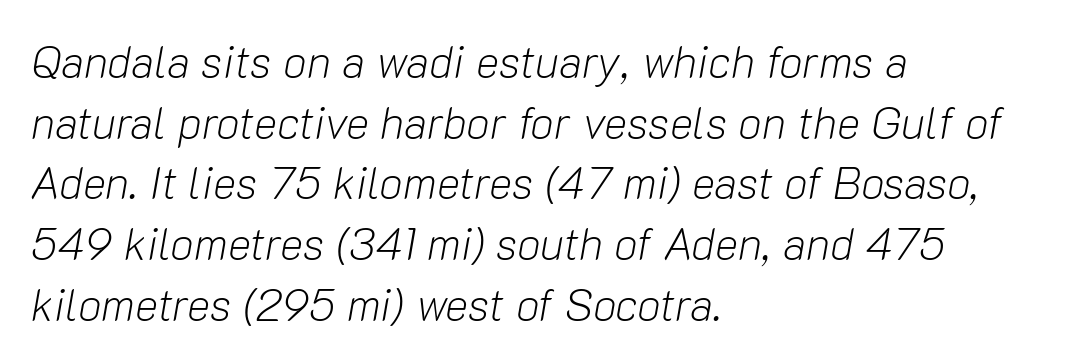
{"italic": "yes", "lean": "right", "slant_degrees": 10, "bold": "no", "weight": "light", "width": "normal", "stroke_contrast": "low", "x_height": "medium", "monospaced": "no", "underline": "no", "align": "left", "line_spacing": "normal", "line_spacing_ratio": 1.38, "letter_spacing": "normal", "letter_spacing_em": 0.0, "glyph_px": 44}
